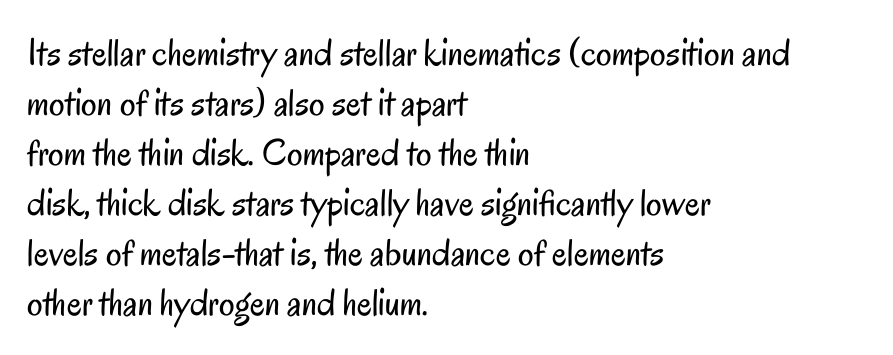
The gap between lines stays unmarked. Successive baselines arrive at the customary interval. Is the type heavy? It reads as light-to-regular instead. Varying glyph widths throughout — classic text-font behaviour. One-word summary of the alignment: left. Does the lettering tilt? It doesn't — this is upright.
